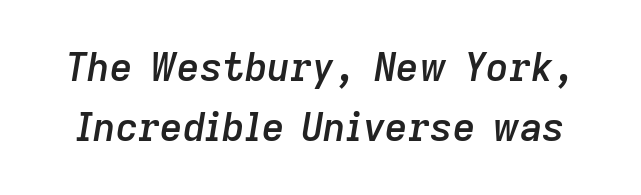
The image shows 39 px semibold type, italic (leaning right); set normal line spacing (1.55x), normal letter spacing, not underlined; low stroke contrast and a medium x-height.
